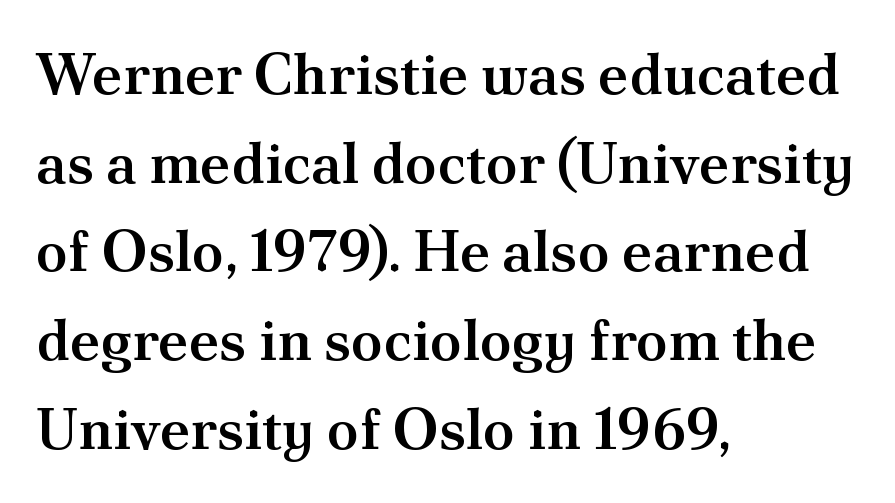
{"serif": "yes", "italic": "no", "bold": "semi", "weight": "semibold", "width": "normal", "stroke_contrast": "medium", "x_height": "small", "monospaced": "no", "underline": "no", "align": "left", "line_spacing": "normal", "line_spacing_ratio": 1.53, "letter_spacing": "normal", "letter_spacing_em": 0.0, "glyph_px": 58}
